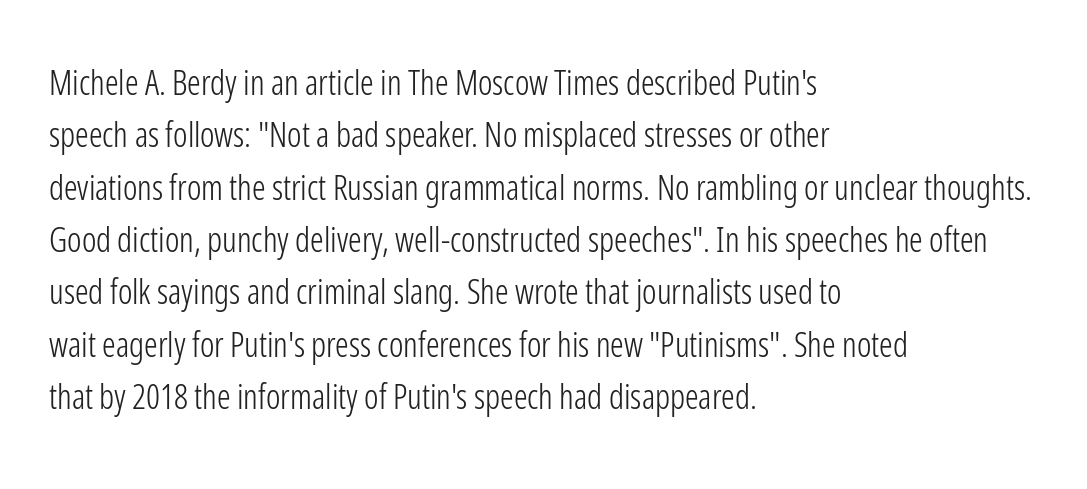
The font family rendered here belongs to the sans-serif group. Quick note: underline off. Regular leading. The face looks like a standard text weight, possibly lighter. Ascenders rise straight up at ninety degrees. Line beginnings align vertically; line endings do not.
